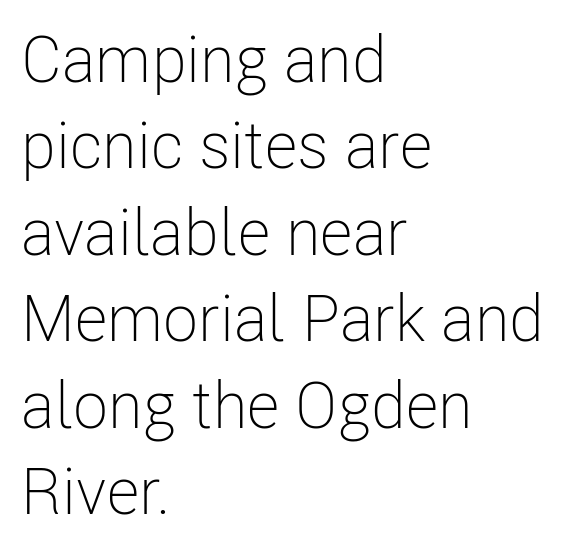
{"serif": "no", "italic": "no", "bold": "no", "weight": "light", "width": "condensed", "stroke_contrast": "low", "x_height": "medium", "monospaced": "no", "underline": "no", "align": "left", "line_spacing": "normal", "line_spacing_ratio": 1.33, "letter_spacing": "normal", "letter_spacing_em": 0.0, "glyph_px": 65}
